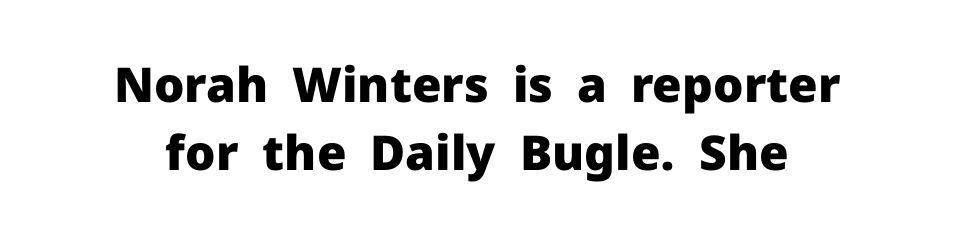
Stroke terminals: plain, sans-serif. These lines keep a tight, regular rhythm from letter to letter. Notice how the stems are strictly vertical — no italics here. Each new line begins a customary step beneath the previous one. Unmarked baselines from the first word to the last.
